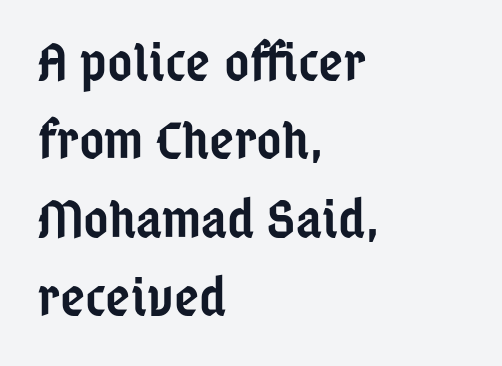
In CSS terms this would be text-align: left. Nothing unusual about the tracking: characters are spaced as the font intends. The passage shown is typed in a proportional face where columns would drift. The typeface chosen for these lines omits serifs.
